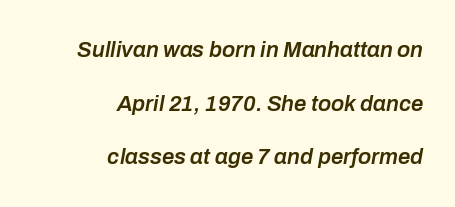
Look at the tracking — it's just the regular setting, nothing added. Summary of weight: moderately heavy, a semibold. Compared with typical paragraphs, the rows here are farther apart. A clean baseline with only descenders dipping below it.
